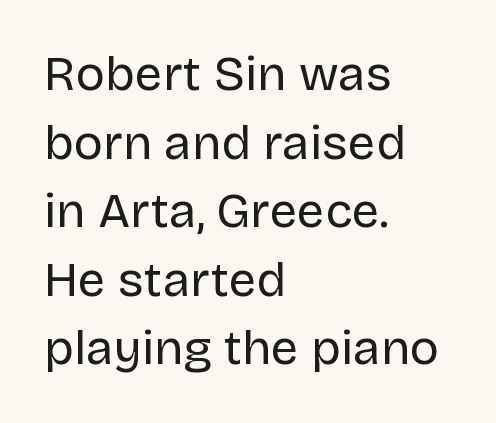
The image shows 49 px regular-weight sans-serif type, upright; set left-aligned, normal line spacing (1.4x), normal letter spacing, not underlined; low stroke contrast and a large x-height.
